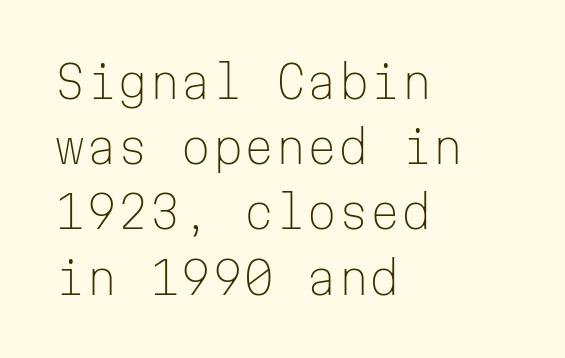
{"serif": "no", "italic": "no", "bold": "no", "weight": "light", "width": "normal", "stroke_contrast": "low", "x_height": "medium", "monospaced": "yes", "underline": "no", "align": "left", "line_spacing": "normal", "line_spacing_ratio": 1.45, "letter_spacing": "normal", "letter_spacing_em": 0.0, "glyph_px": 45}
